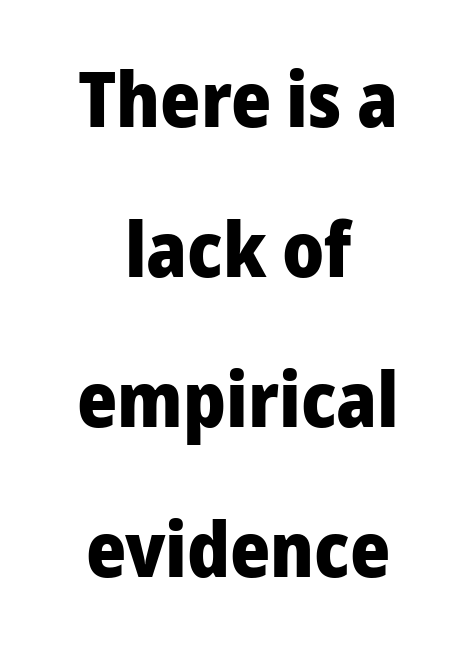
{"serif": "no", "italic": "no", "bold": "yes", "weight": "heavy", "width": "normal", "stroke_contrast": "low", "x_height": "medium", "monospaced": "no", "underline": "no", "align": "center", "line_spacing": "loose", "line_spacing_ratio": 1.95, "letter_spacing": "normal", "letter_spacing_em": 0.0, "glyph_px": 77}
